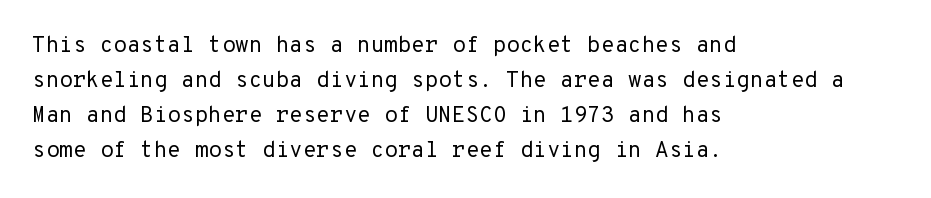
The image shows 22 px text type, upright; set left-aligned, normal line spacing (1.59x), normal letter spacing, not underlined.
